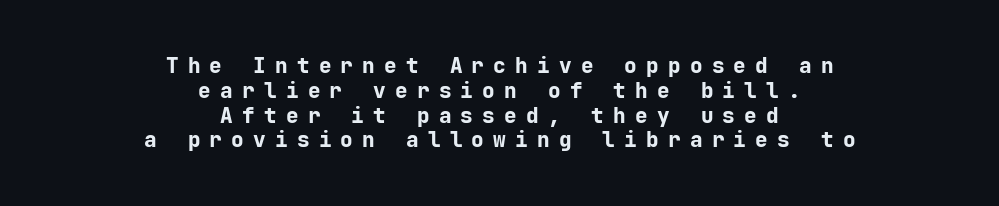
Alignment: centered. The glyphs are unaccompanied by any horizontal stroke below them. No italicization has been applied; the sample stays upright. In terms of weight, the rendering is a true, heavy bold. Words appear elongated and porous because spacing is wide.
